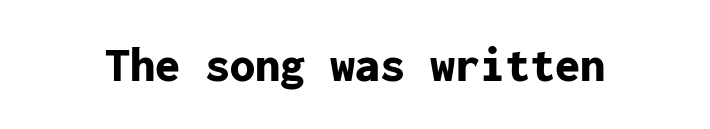
Q: Is the text bold? A: Yes.
Q: Is the text italic (slanted)? A: No, it is upright.
Q: Is the typeface a serif or a sans-serif typeface? A: Sans-serif.
Q: Is the text underlined? A: No.
Q: Is the spacing between letters normal or unusually wide? A: Normal.
Q: Width (condensed, normal, or wide)? A: Normal.
Q: Stroke contrast? A: Low.
Q: x-height? A: Medium.
Q: Monospaced? A: Yes.
